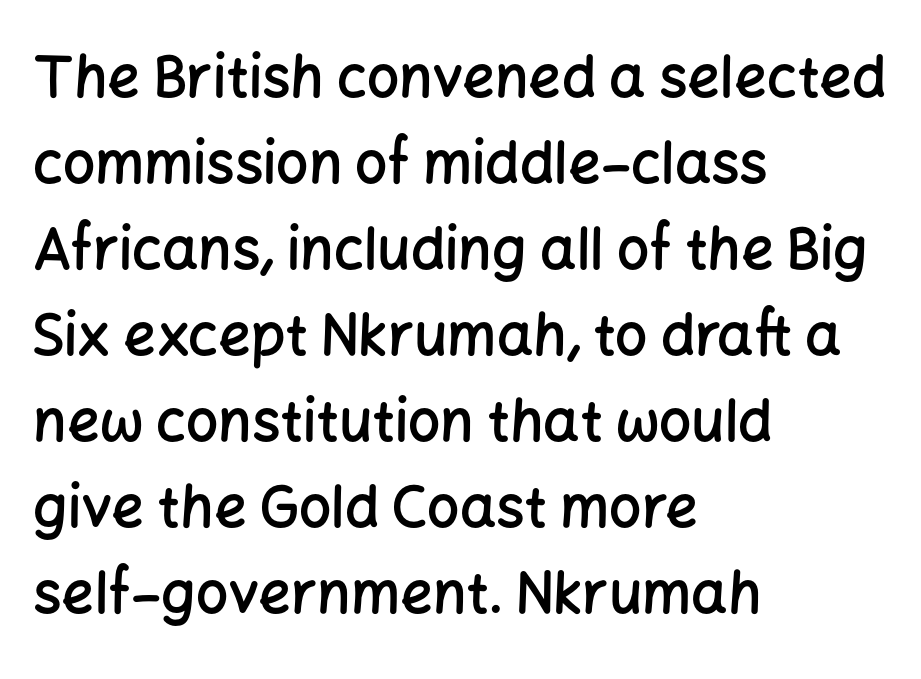
Q: Is the text bold? A: Semi-bold.
Q: Is the text italic (slanted)? A: No, it is upright.
Q: Is the typeface a serif or a sans-serif typeface? A: Sans-serif.
Q: Is the text underlined? A: No.
Q: How is the paragraph aligned? A: Left-aligned.
Q: Is the spacing between letters normal or unusually wide? A: Normal.
Q: Is the spacing between lines tight, normal or loose? A: Normal.
Q: Width (condensed, normal, or wide)? A: Normal.
Q: Stroke contrast? A: Low.
Q: x-height? A: Medium.
Q: Monospaced? A: No.
